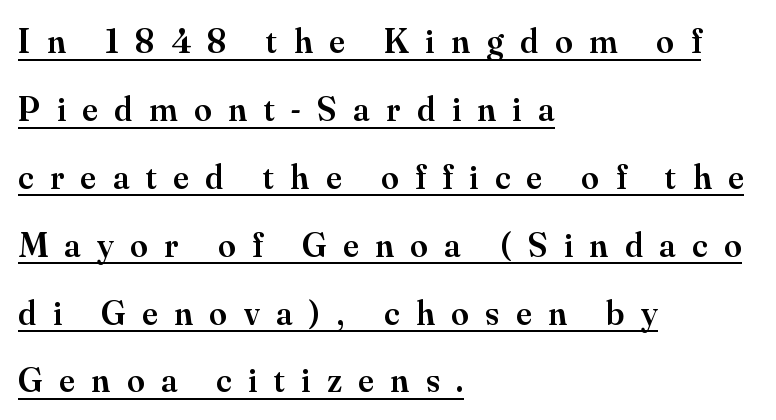
{"serif": "yes", "italic": "no", "bold": "semi", "weight": "semibold", "width": "normal", "stroke_contrast": "medium", "x_height": "small", "monospaced": "no", "underline": "yes", "align": "left", "line_spacing": "loose", "line_spacing_ratio": 1.94, "letter_spacing": "wide", "letter_spacing_em": 0.48, "glyph_px": 35}
